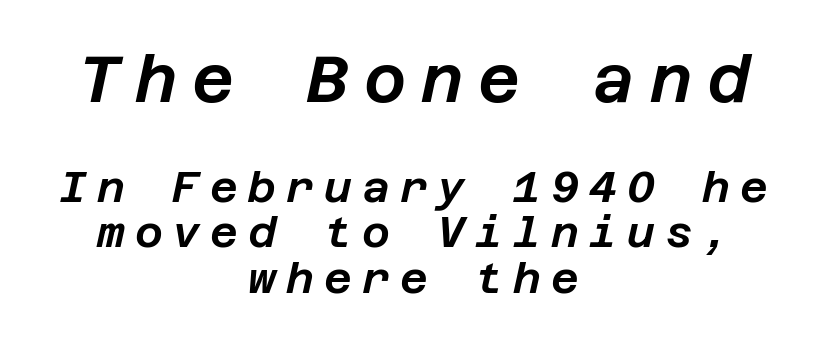
{"italic": "yes", "lean": "right", "slant_degrees": 12, "width": "normal", "stroke_contrast": "low", "x_height": "large", "underline": "no", "align": "center", "line_spacing": "tight", "line_spacing_ratio": 1.05, "letter_spacing": "wide", "letter_spacing_em": 0.23, "larger_block": "first", "size_ratio": 1.51, "glyph_px": 65}
